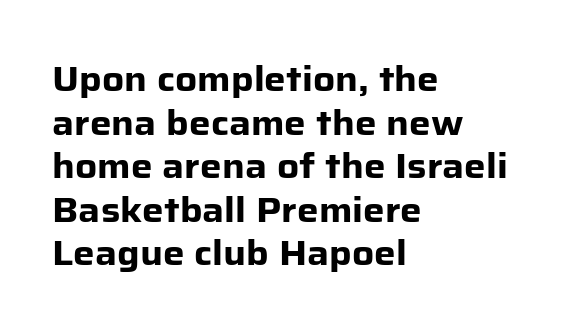
Q: Is the text bold? A: Yes.
Q: Is the text italic (slanted)? A: No, it is upright.
Q: Is the typeface a serif or a sans-serif typeface? A: Sans-serif.
Q: Is the text underlined? A: No.
Q: How is the paragraph aligned? A: Left-aligned.
Q: Is the spacing between letters normal or unusually wide? A: Normal.
Q: Is the spacing between lines tight, normal or loose? A: Normal.
Q: Width (condensed, normal, or wide)? A: Normal.
Q: Stroke contrast? A: Low.
Q: x-height? A: Medium.
Q: Monospaced? A: No.
